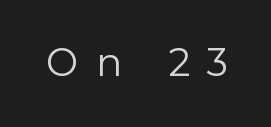
{"serif": "no", "italic": "no", "bold": "no", "weight": "light", "width": "normal", "x_height": "medium", "monospaced": "no", "underline": "no", "letter_spacing": "wide", "letter_spacing_em": 0.42, "glyph_px": 42}
